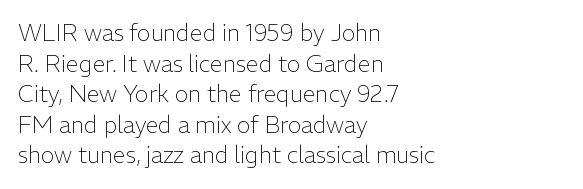
Vertical spacing — default. The text block is weighted toward the left margin, trailing off unevenly rightward. The baseline area is clear. These lines keep a tight, regular rhythm from letter to letter. No extra ink here — the face is not bold.
